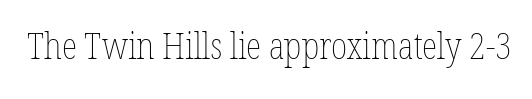
The passage shown is not underscored anywhere. The face used here is proportionally spaced, like ordinary book or web type. A light-to-regular cut is what we see here. Posture: straight, roman, zero tilt. This rendering leaves character spacing at its baseline value.
